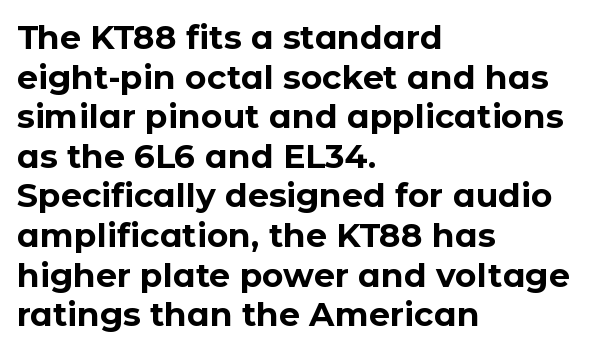
{"serif": "no", "italic": "no", "bold": "yes", "weight": "bold", "width": "normal", "stroke_contrast": "low", "x_height": "medium", "monospaced": "no", "underline": "no", "align": "left", "line_spacing_ratio": 1.2, "letter_spacing": "normal", "letter_spacing_em": 0.0, "glyph_px": 33}
